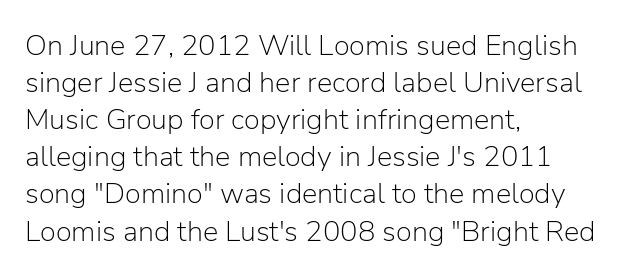
Q: Is the text bold? A: No.
Q: Is the text italic (slanted)? A: No, it is upright.
Q: Is the typeface a serif or a sans-serif typeface? A: Sans-serif.
Q: Is the text underlined? A: No.
Q: How is the paragraph aligned? A: Left-aligned.
Q: Is the spacing between letters normal or unusually wide? A: Normal.
Q: Is the spacing between lines tight, normal or loose? A: Normal.
Q: Width (condensed, normal, or wide)? A: Normal.
Q: Stroke contrast? A: Low.
Q: x-height? A: Medium.
Q: Monospaced? A: No.
